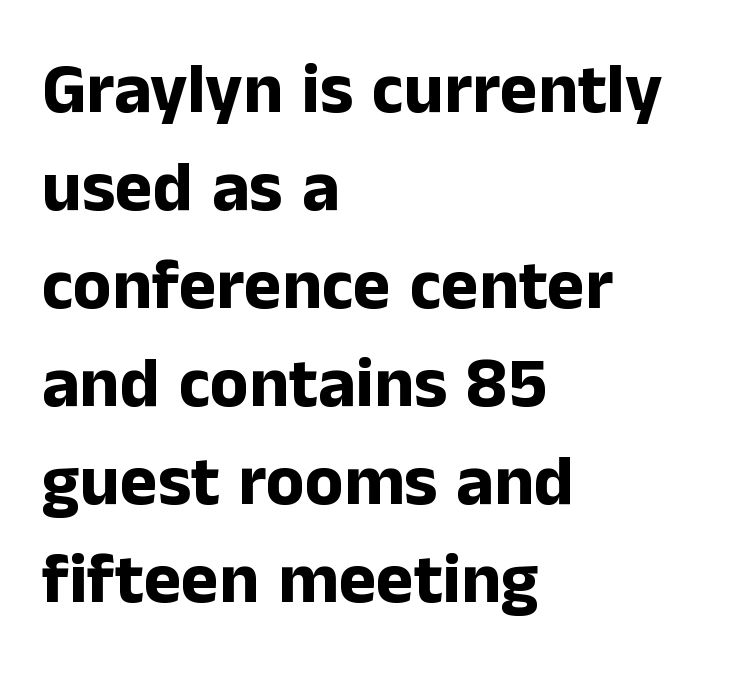
Q: Is the text bold? A: Yes.
Q: Is the text italic (slanted)? A: No, it is upright.
Q: Is the typeface a serif or a sans-serif typeface? A: Sans-serif.
Q: Is the text underlined? A: No.
Q: How is the paragraph aligned? A: Left-aligned.
Q: Is the spacing between letters normal or unusually wide? A: Normal.
Q: Is the spacing between lines tight, normal or loose? A: Normal.
Q: Width (condensed, normal, or wide)? A: Normal.
Q: Stroke contrast? A: Low.
Q: x-height? A: Medium.
Q: Monospaced? A: No.
